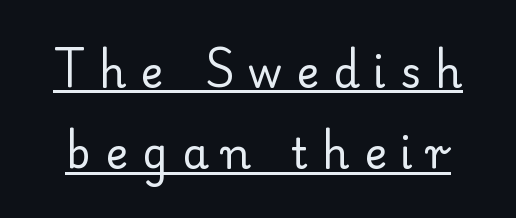
{"serif": "yes", "italic": "no", "bold": "no", "weight": "regular", "width": "normal", "stroke_contrast": "low", "x_height": "small", "monospaced": "no", "underline": "yes", "line_spacing": "loose", "line_spacing_ratio": 1.94, "letter_spacing": "wide", "letter_spacing_em": 0.34, "glyph_px": 42}
